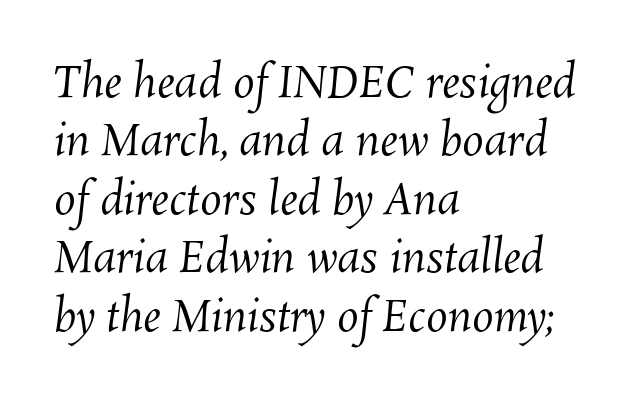
{"bold": "no", "weight": "regular", "width": "normal", "stroke_contrast": "medium", "x_height": "medium", "monospaced": "no", "underline": "no", "align": "left", "line_spacing": "normal", "line_spacing_ratio": 1.36, "letter_spacing": "normal", "letter_spacing_em": 0.0, "glyph_px": 43}
